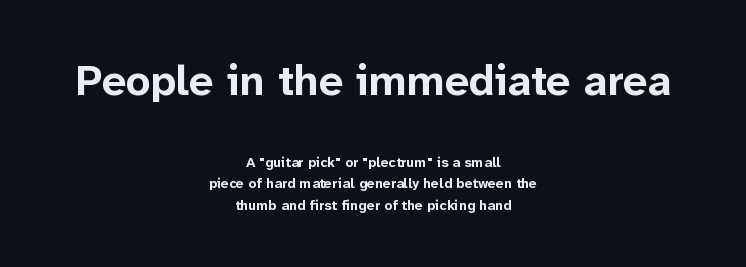
Q: Is the text bold? A: Yes.
Q: Is the text italic (slanted)? A: No, it is upright.
Q: Is the typeface a serif or a sans-serif typeface? A: Sans-serif.
Q: Is the text underlined? A: No.
Q: How is the paragraph aligned? A: Centered.
Q: Is the spacing between letters normal or unusually wide? A: Normal.
Q: Is the spacing between lines tight, normal or loose? A: Normal.
Q: Which block of text is set in a larger size, the first (top) or the second (bottom)? A: The first (top) one.
Q: Width (condensed, normal, or wide)? A: Normal.
Q: Stroke contrast? A: Low.
Q: x-height? A: Medium.
Q: Monospaced? A: No.
